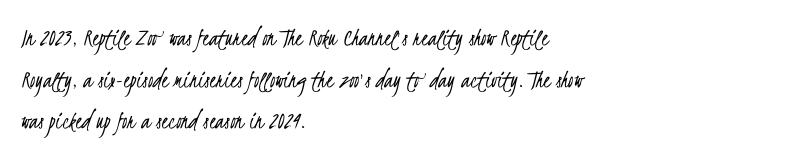
The image shows 26 px text type; set left-aligned, normal line spacing (1.6x), normal letter spacing, not underlined.
